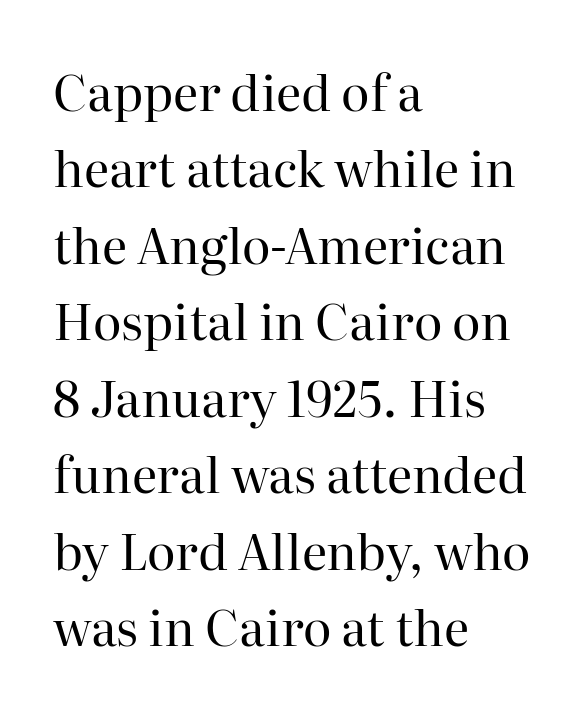
{"serif": "yes", "italic": "no", "bold": "no", "weight": "regular", "width": "normal", "stroke_contrast": "high", "x_height": "medium", "monospaced": "no", "underline": "no", "align": "left", "line_spacing": "normal", "line_spacing_ratio": 1.56, "letter_spacing": "normal", "letter_spacing_em": 0.0, "glyph_px": 49}
